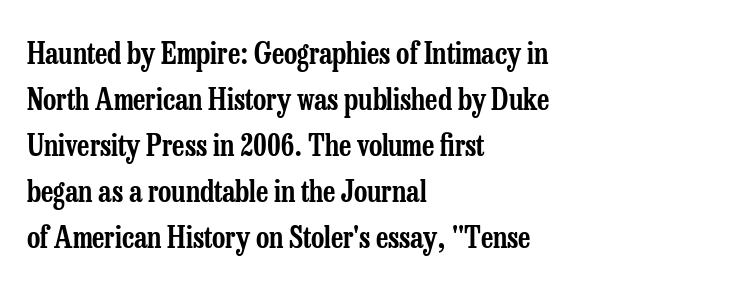
Serifs: yes, visible at the terminals of the letterforms. Letter spacing: default. The space directly below the letters is spotless. Summary of vertical rhythm: regular, with standard interline spacing.
